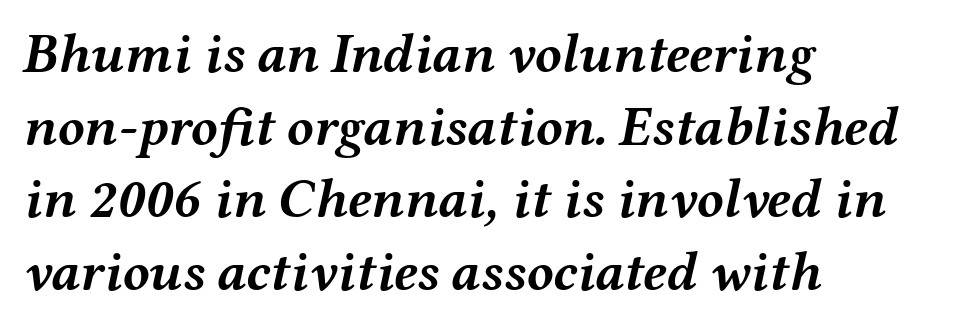
{"italic": "yes", "lean": "right", "slant_degrees": 12, "bold": "yes", "weight": "semibold", "width": "wide", "stroke_contrast": "medium", "x_height": "medium", "monospaced": "no", "underline": "no", "align": "left", "line_spacing": "normal", "line_spacing_ratio": 1.32, "letter_spacing": "normal", "letter_spacing_em": 0.0, "glyph_px": 55}
